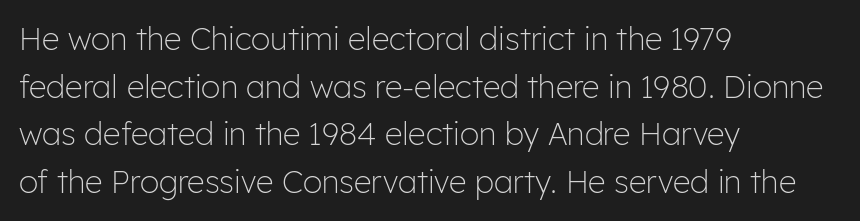
The image shows 31 px light sans-serif type, upright; set left-aligned, normal line spacing (1.54x), normal letter spacing, not underlined; low stroke contrast and a medium x-height.
